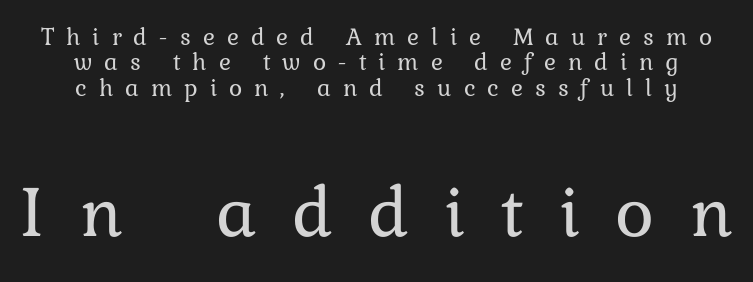
Q: Is the text bold? A: No.
Q: Is the text italic (slanted)? A: No, it is upright.
Q: Is the text underlined? A: No.
Q: How is the paragraph aligned? A: Centered.
Q: Is the spacing between letters normal or unusually wide? A: Unusually wide.
Q: Is the spacing between lines tight, normal or loose? A: Tight.
Q: Which block of text is set in a larger size, the first (top) or the second (bottom)? A: The second (bottom) one.
Q: Width (condensed, normal, or wide)? A: Normal.
Q: Stroke contrast? A: Low.
Q: x-height? A: Medium.
Q: Monospaced? A: No.
